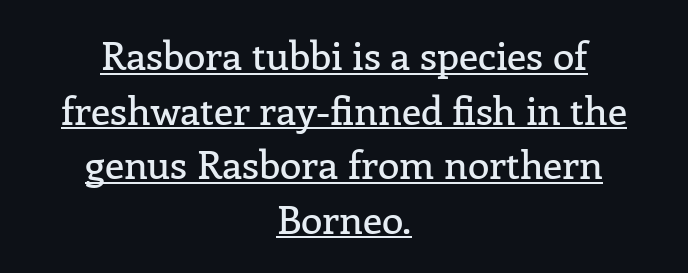
The image shows 39 px serif type, upright; set centered, normal line spacing (1.4x), normal letter spacing, underlined; low stroke contrast and a medium x-height.
